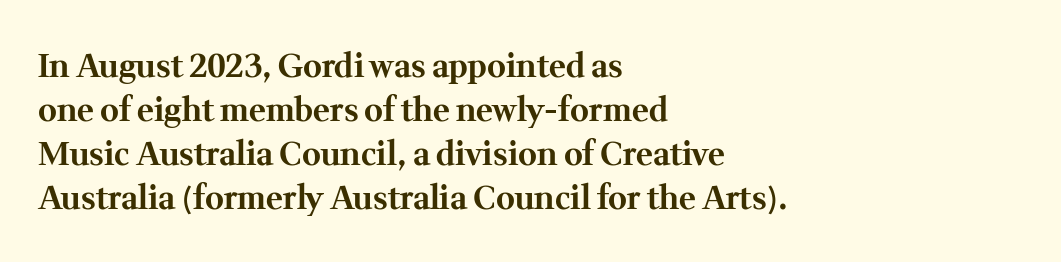
Q: Is the text bold? A: Yes.
Q: Is the text italic (slanted)? A: No, it is upright.
Q: Is the typeface a serif or a sans-serif typeface? A: Serif.
Q: Is the text underlined? A: No.
Q: How is the paragraph aligned? A: Left-aligned.
Q: Is the spacing between letters normal or unusually wide? A: Normal.
Q: Is the spacing between lines tight, normal or loose? A: Normal.
Q: Width (condensed, normal, or wide)? A: Normal.
Q: Stroke contrast? A: Medium.
Q: x-height? A: Medium.
Q: Monospaced? A: No.
